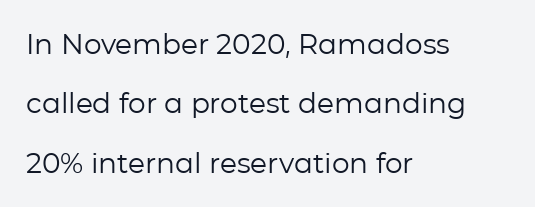
{"serif": "no", "italic": "no", "bold": "no", "weight": "regular", "width": "normal", "stroke_contrast": "low", "x_height": "medium", "monospaced": "no", "underline": "no", "align": "left", "line_spacing": "loose", "line_spacing_ratio": 2.12, "letter_spacing": "normal", "letter_spacing_em": 0.0, "glyph_px": 28}
